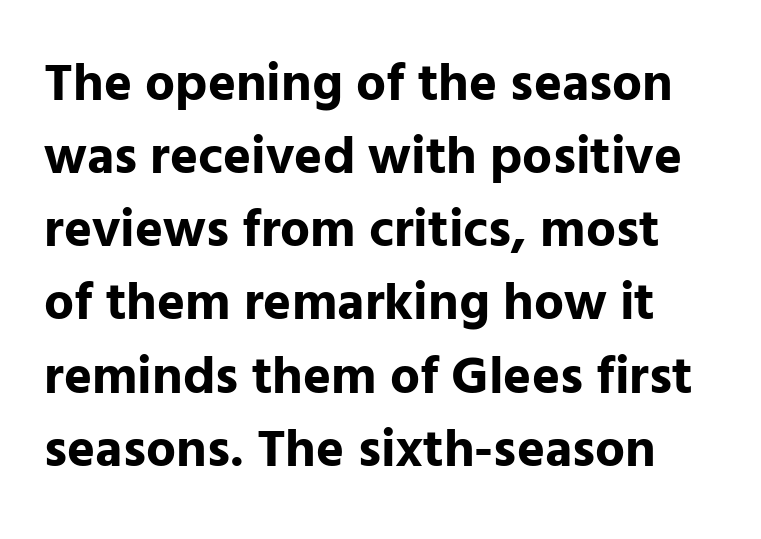
The image shows 53 px bold sans-serif type, upright; set normal line spacing (1.38x), normal letter spacing, not underlined; low stroke contrast and a medium x-height.
